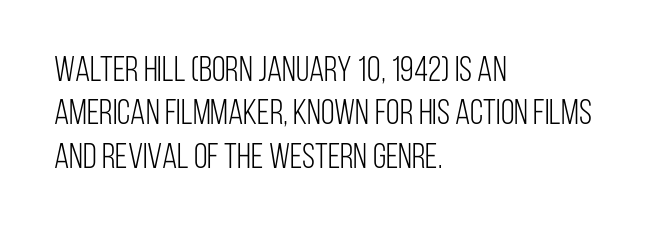
{"serif": "no", "italic": "no", "bold": "no", "weight": "light", "width": "condensed", "stroke_contrast": "low", "x_height": "large", "monospaced": "no", "underline": "no", "align": "left", "line_spacing_ratio": 1.24, "letter_spacing": "normal", "letter_spacing_em": 0.0, "glyph_px": 35}
